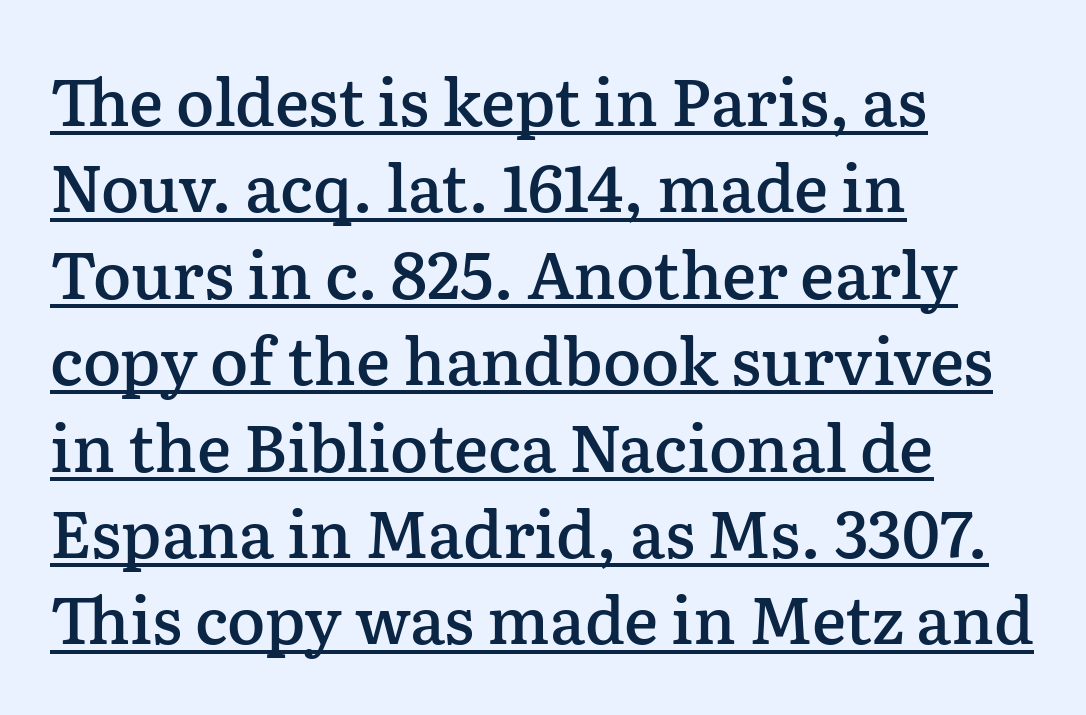
The image shows 64 px semibold serif type, upright; set left-aligned, normal line spacing (1.35x), normal letter spacing, underlined; low stroke contrast and a medium x-height.
